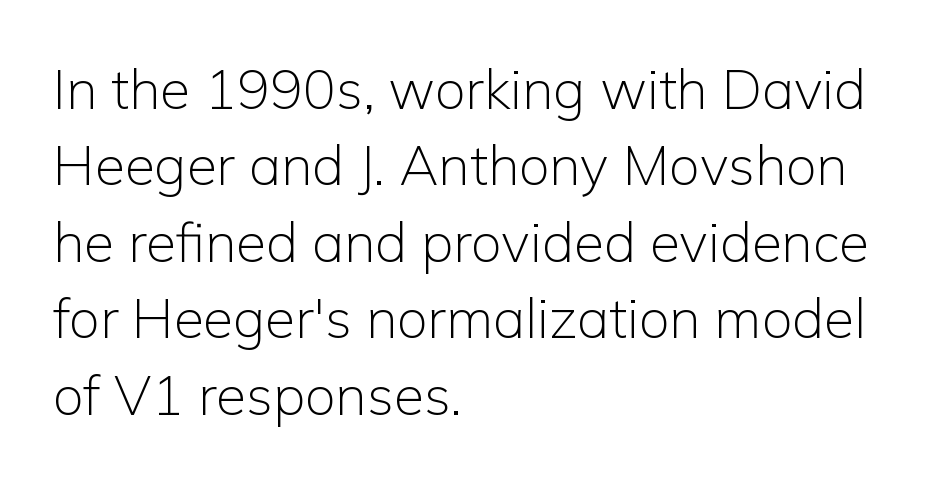
Each word holds together tightly as a unit, with standard inter-letter gaps. The specimen omits any rule beneath the text block's lines. Observe the absence of serifs on each vertical stroke in this sample. Vertical strokes here are truly vertical. The text block is weighted toward the left margin, trailing off unevenly rightward. If you measured baseline to baseline, you'd find a middling distance.
